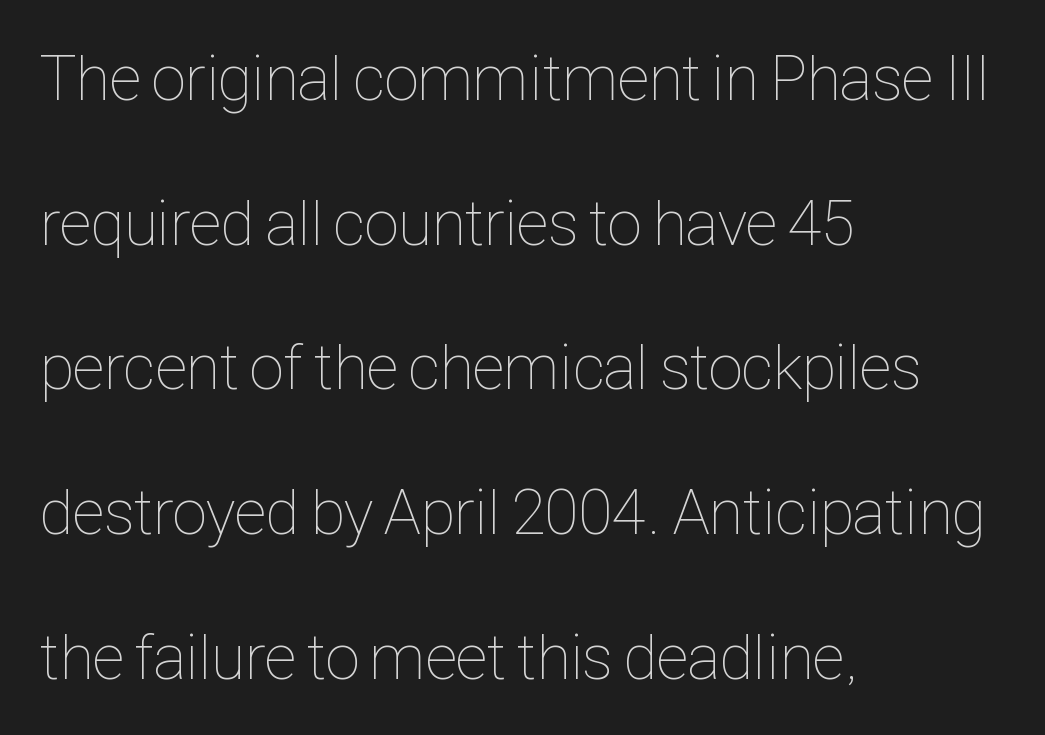
Q: Is the text bold? A: No.
Q: Is the text italic (slanted)? A: No, it is upright.
Q: Is the text underlined? A: No.
Q: How is the paragraph aligned? A: Left-aligned.
Q: Is the spacing between letters normal or unusually wide? A: Normal.
Q: Is the spacing between lines tight, normal or loose? A: Loose.
Q: Width (condensed, normal, or wide)? A: Condensed.
Q: Stroke contrast? A: Low.
Q: x-height? A: Medium.
Q: Monospaced? A: No.
